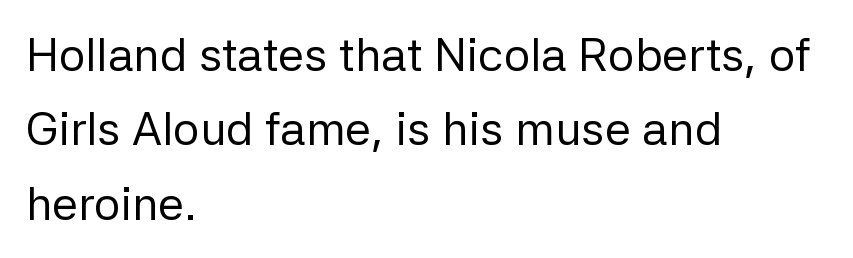
The image shows 47 px regular-weight sans-serif type, upright; set left-aligned, normal line spacing (1.58x), normal letter spacing, not underlined; low stroke contrast and a medium x-height.
